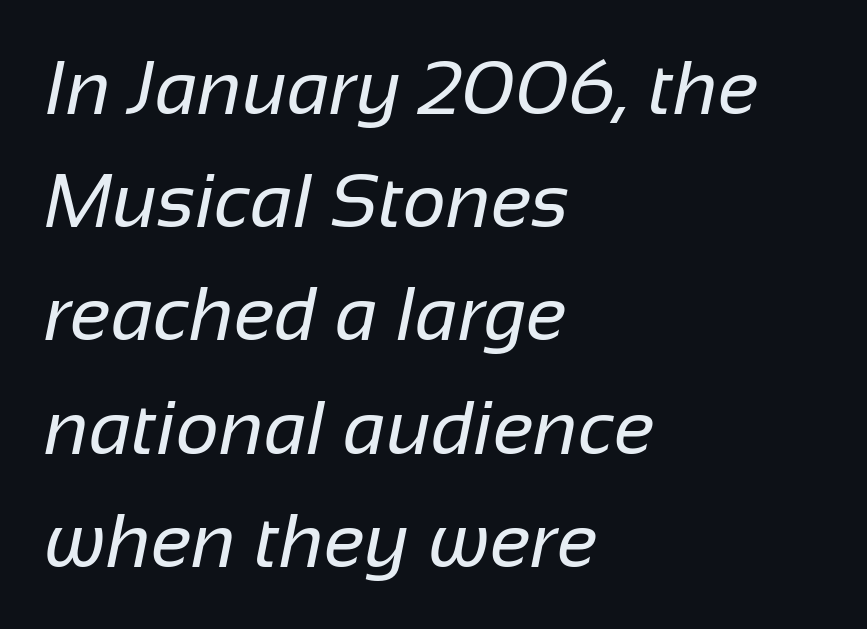
Q: Is the text bold? A: No.
Q: Is the typeface a serif or a sans-serif typeface? A: Sans-serif.
Q: Is the text underlined? A: No.
Q: How is the paragraph aligned? A: Left-aligned.
Q: Is the spacing between letters normal or unusually wide? A: Normal.
Q: Is the spacing between lines tight, normal or loose? A: Normal.
Q: Width (condensed, normal, or wide)? A: Normal.
Q: Stroke contrast? A: Low.
Q: x-height? A: Medium.
Q: Monospaced? A: No.
